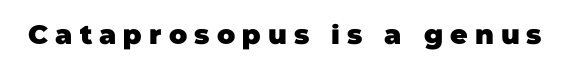
Q: Is the text bold? A: Yes.
Q: Is the text underlined? A: No.
Q: Is the spacing between letters normal or unusually wide? A: Unusually wide.
